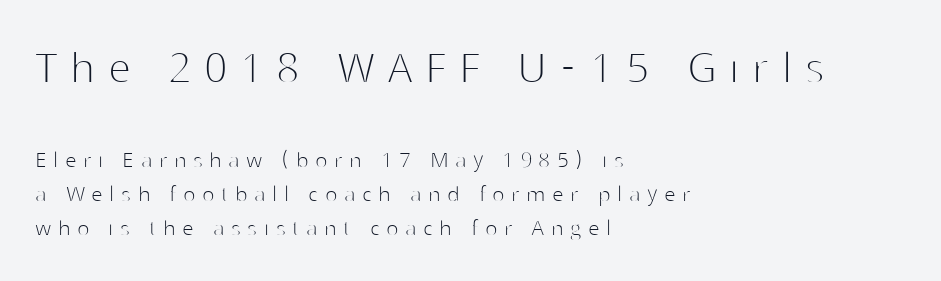
{"serif": "no", "italic": "no", "bold": "no", "weight": "thin", "width": "normal", "stroke_contrast": "high", "x_height": "medium", "monospaced": "no", "underline": "no", "align": "left", "line_spacing": "normal", "line_spacing_ratio": 1.31, "letter_spacing": "wide", "letter_spacing_em": 0.26, "larger_block": "first", "size_ratio": 1.96, "glyph_px": 51}
